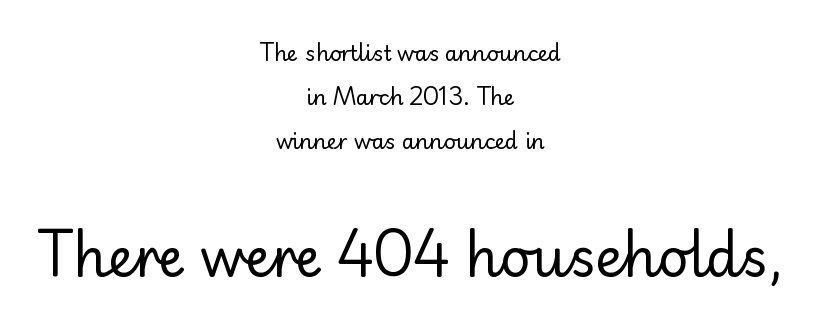
Q: Is the text bold? A: No.
Q: Is the text italic (slanted)? A: No, it is upright.
Q: Is the typeface a serif or a sans-serif typeface? A: Sans-serif.
Q: Is the text underlined? A: No.
Q: How is the paragraph aligned? A: Centered.
Q: Is the spacing between letters normal or unusually wide? A: Normal.
Q: Is the spacing between lines tight, normal or loose? A: Loose.
Q: Which block of text is set in a larger size, the first (top) or the second (bottom)? A: The second (bottom) one.
Q: Width (condensed, normal, or wide)? A: Normal.
Q: Stroke contrast? A: Low.
Q: x-height? A: Small.
Q: Monospaced? A: No.
